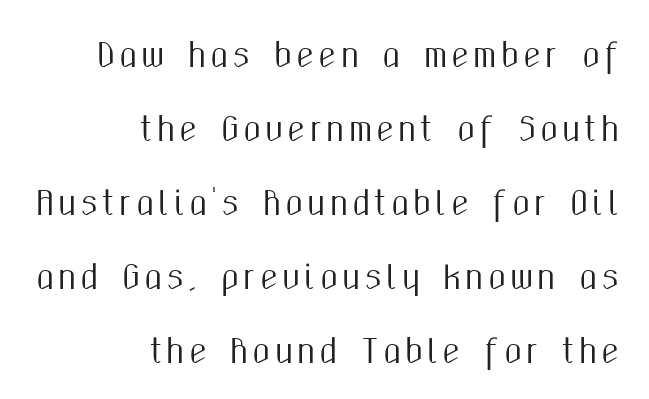
The letters advance in unequal steps, a hallmark of proportional type. If you measured baseline to baseline, you'd find a long distance. The type sits square on the baseline with zero lean. Each row of text sits above clean, open space. The type family on display is of the sans-serif kind.
